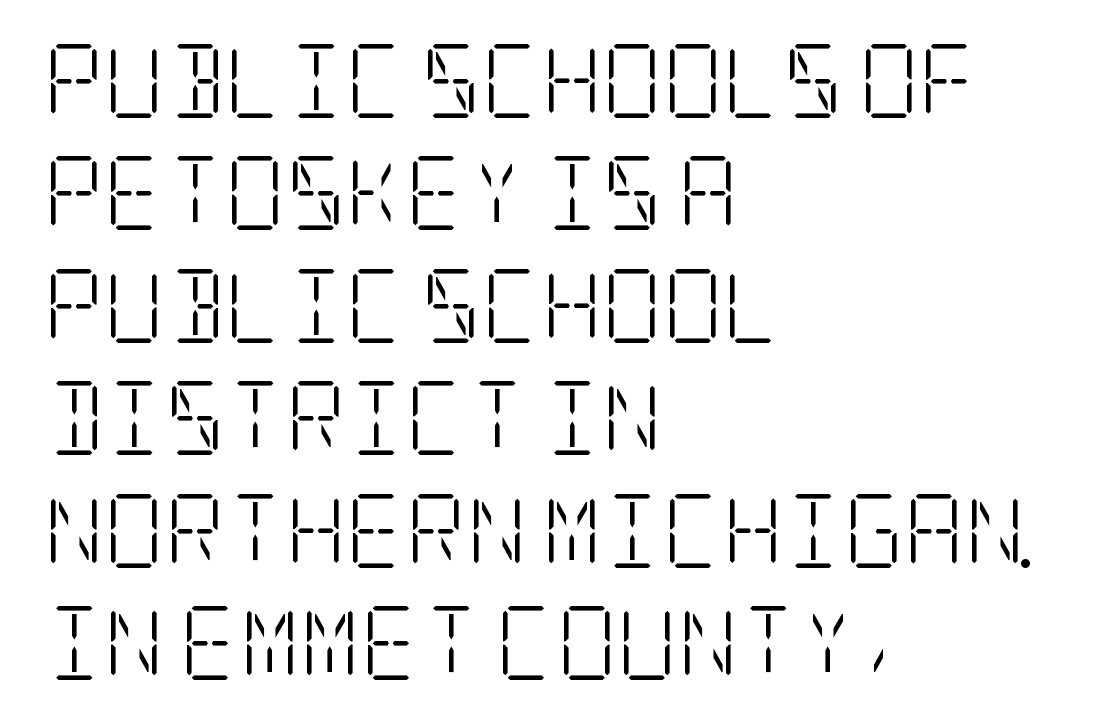
The image shows 74 px light, condensed serif type, upright; set left-aligned, normal line spacing (1.52x), normal letter spacing, not underlined; low stroke contrast and a large x-height.
